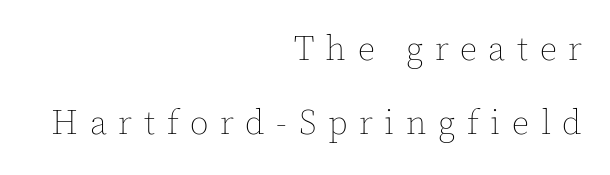
The image shows 34 px thin type, upright; set right-aligned, loose line spacing (2.19x), unusually wide letter spacing (+0.34 em), not underlined; a medium x-height.
